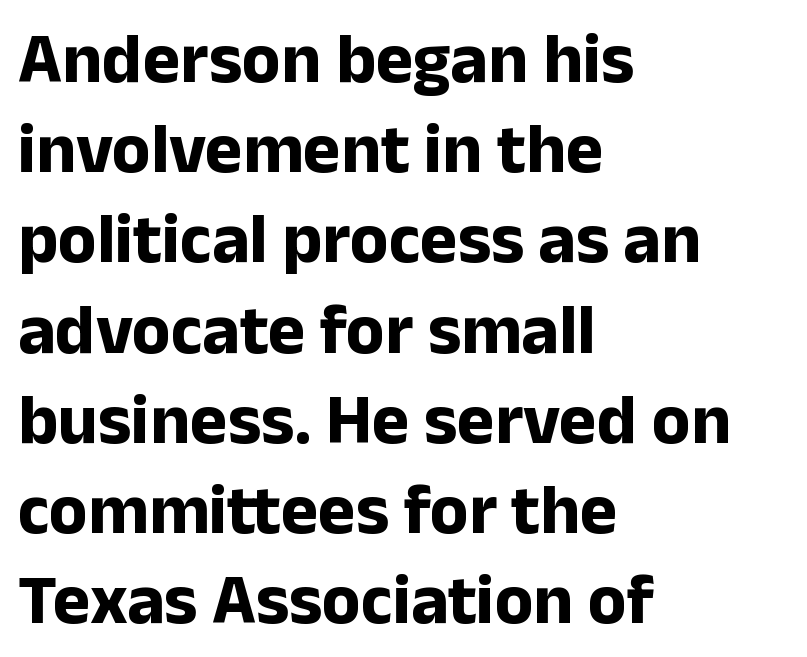
{"serif": "no", "italic": "no", "bold": "yes", "weight": "bold", "width": "normal", "stroke_contrast": "low", "x_height": "medium", "monospaced": "no", "underline": "no", "align": "left", "line_spacing": "normal", "line_spacing_ratio": 1.27, "letter_spacing": "normal", "letter_spacing_em": 0.0, "glyph_px": 71}
